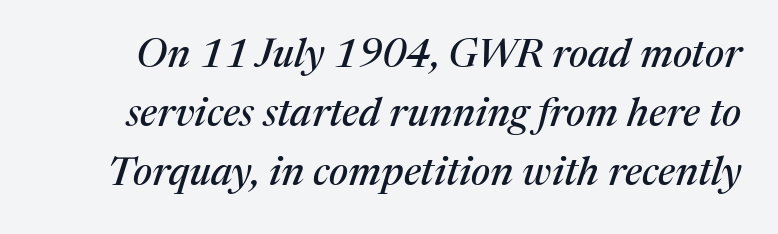
The image shows 40 px serif type, italic (leaning right); set normal line spacing (1.48x), normal letter spacing, not underlined; medium stroke contrast and a medium x-height.
